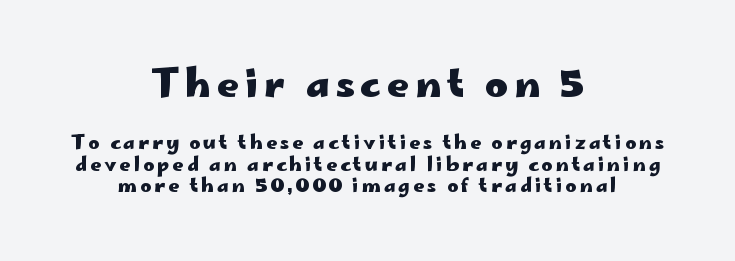
The image shows 38 px heavy, wide sans-serif type, upright; set centered, tight line spacing (1.13x), not underlined; the first (top) block is 2.0x larger; low stroke contrast and a small x-height.
